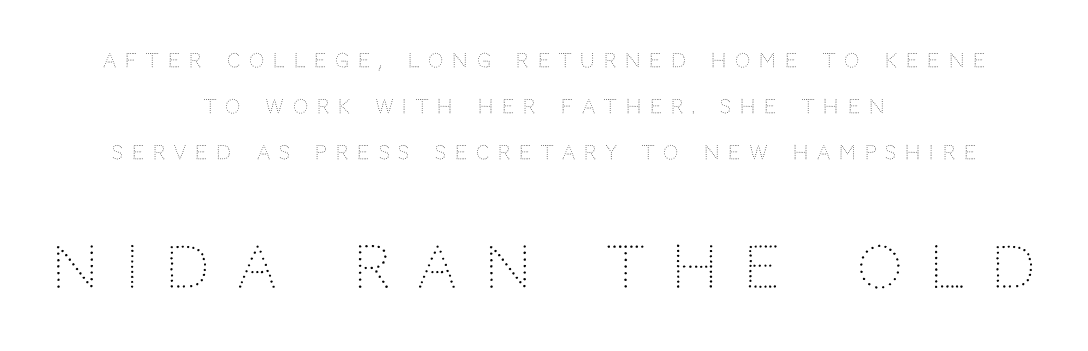
The image shows 57 px light sans-serif type, upright; set centered, loose line spacing (2.42x), unusually wide letter spacing (+0.48 em), not underlined; the second (bottom) block is 3.0x larger; low stroke contrast and a large x-height.
